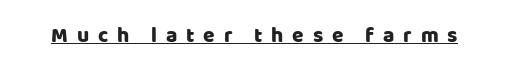
{"italic": "no", "underline": "yes", "letter_spacing": "wide", "letter_spacing_em": 0.42, "glyph_px": 21}
